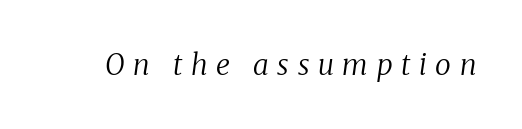
The image shows 29 px regular-weight serif type, italic (leaning right); set unusually wide letter spacing (+0.3 em), not underlined; medium stroke contrast and a medium x-height.
